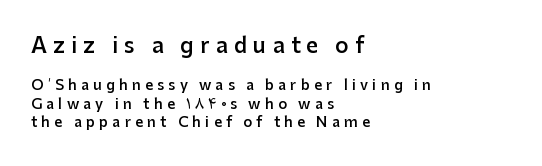
{"italic": "no", "bold": "semi", "underline": "no", "align": "left", "line_spacing": "normal", "line_spacing_ratio": 1.31, "letter_spacing": "wide", "letter_spacing_em": 0.3, "larger_block": "first", "size_ratio": 1.5, "glyph_px": 21}
